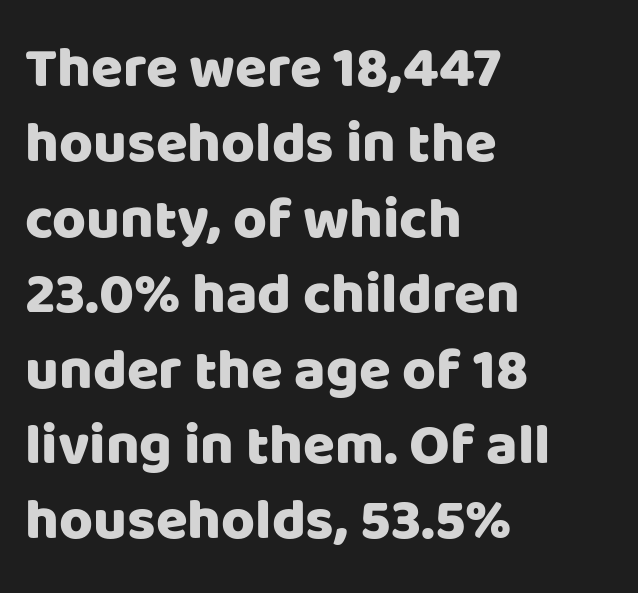
{"serif": "no", "italic": "no", "width": "normal", "stroke_contrast": "low", "x_height": "large", "monospaced": "no", "underline": "no", "align": "left", "line_spacing": "normal", "line_spacing_ratio": 1.3, "letter_spacing": "normal", "letter_spacing_em": 0.0, "glyph_px": 58}
